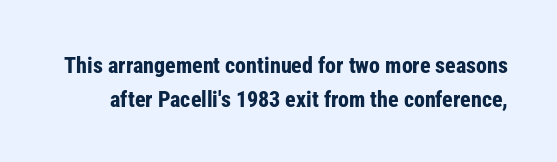
{"italic": "no", "bold": "yes", "underline": "no", "line_spacing": "normal", "line_spacing_ratio": 1.53, "letter_spacing": "normal", "letter_spacing_em": 0.0, "glyph_px": 22}
